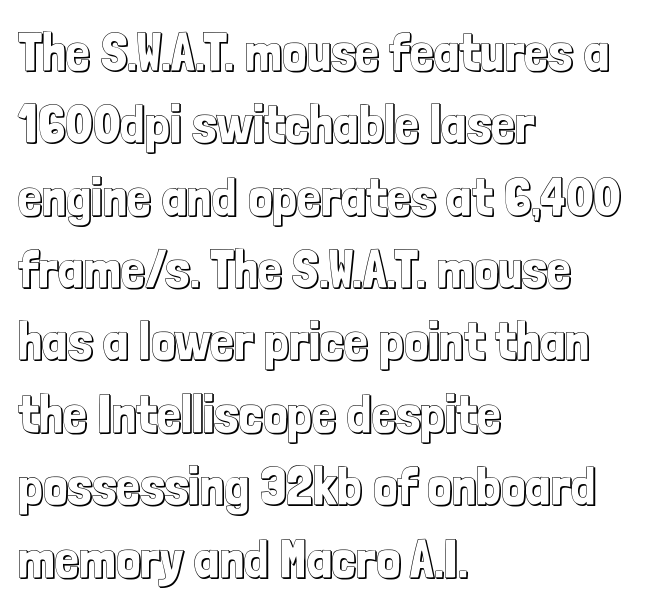
The image shows 54 px condensed type, upright; set left-aligned, normal line spacing (1.34x), normal letter spacing, not underlined; a medium x-height.
